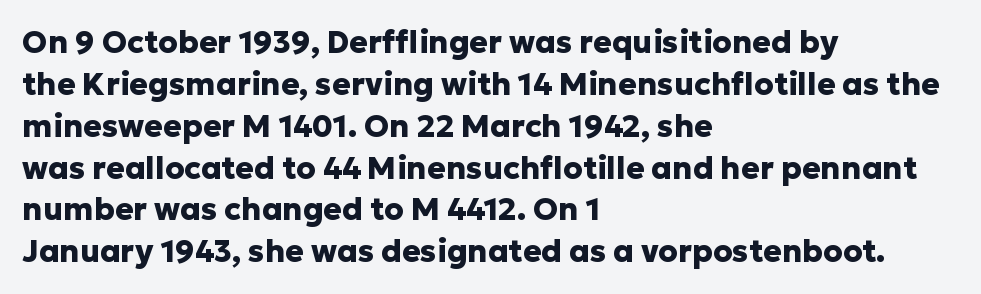
The image shows 31 px heavy sans-serif type, upright; set left-aligned, normal line spacing (1.35x), normal letter spacing, not underlined; low stroke contrast and a medium x-height.
